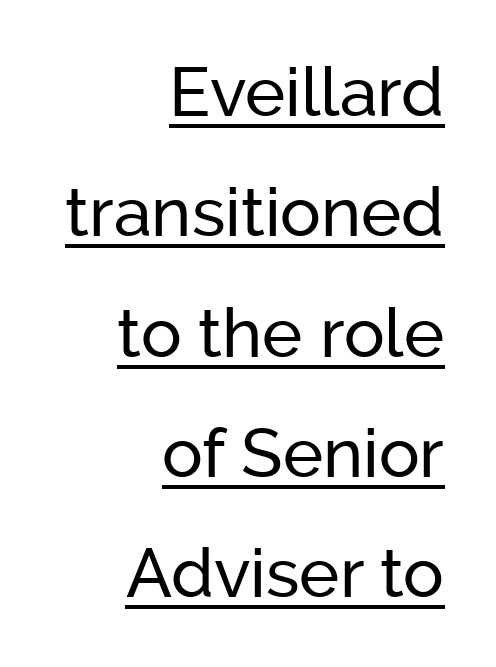
{"serif": "no", "italic": "no", "width": "normal", "stroke_contrast": "low", "x_height": "medium", "monospaced": "no", "underline": "yes", "align": "right", "line_spacing_ratio": 1.77, "letter_spacing": "normal", "letter_spacing_em": 0.0, "glyph_px": 68}
